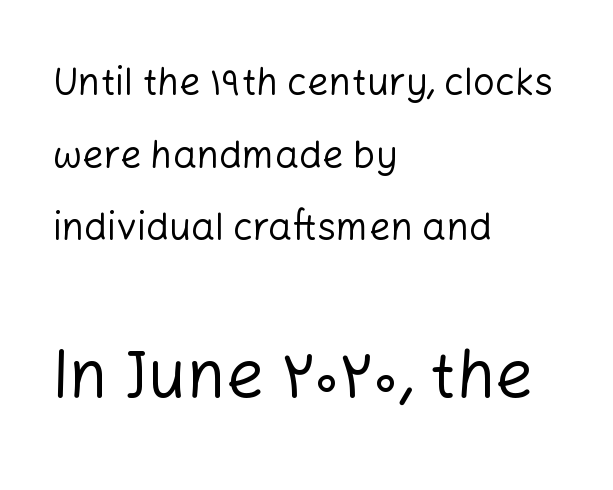
You could not count columns in this text — the font is proportionally spaced. Descenders are the only things crossing below the line. The letters carry no serifs — their stems end cleanly without finishing strokes. When letters stand straight like this, we call the style roman or upright. Students, note that the glyphs here touch the page at normal intervals.
